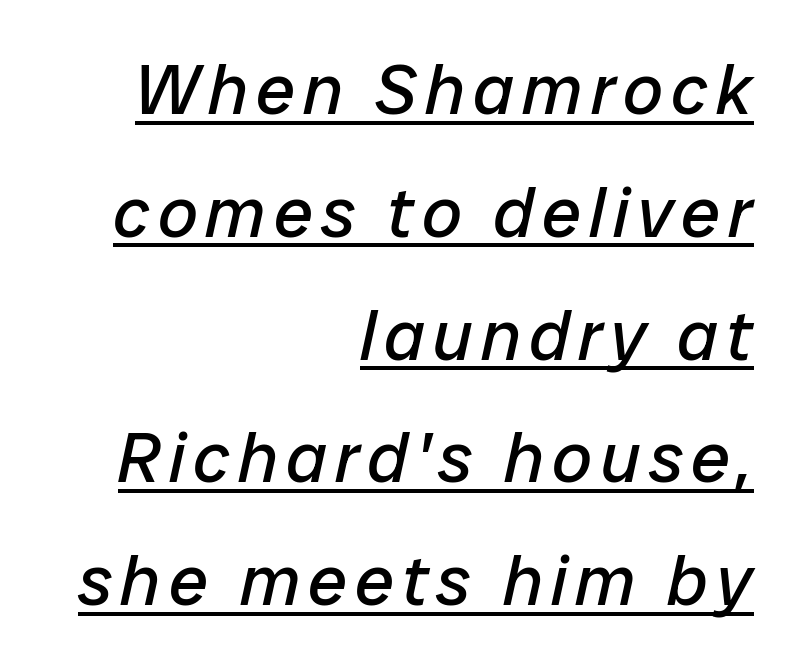
Q: Is the text bold? A: No.
Q: Is the text italic (slanted)? A: Yes, it leans right by about 12 degrees.
Q: Is the text underlined? A: Yes.
Q: How is the paragraph aligned? A: Right-aligned.
Q: Width (condensed, normal, or wide)? A: Normal.
Q: Stroke contrast? A: Low.
Q: x-height? A: Medium.
Q: Monospaced? A: No.
